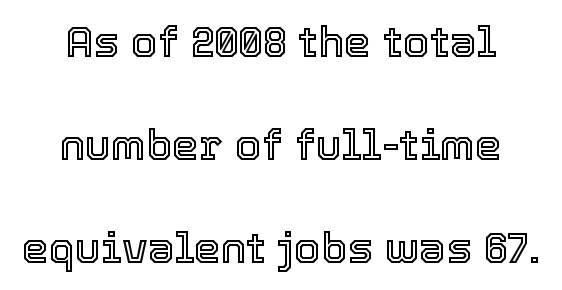
{"italic": "no", "width": "normal", "x_height": "medium", "monospaced": "no", "underline": "no", "align": "center", "line_spacing": "loose", "line_spacing_ratio": 2.39, "letter_spacing": "normal", "letter_spacing_em": 0.0, "glyph_px": 43}
